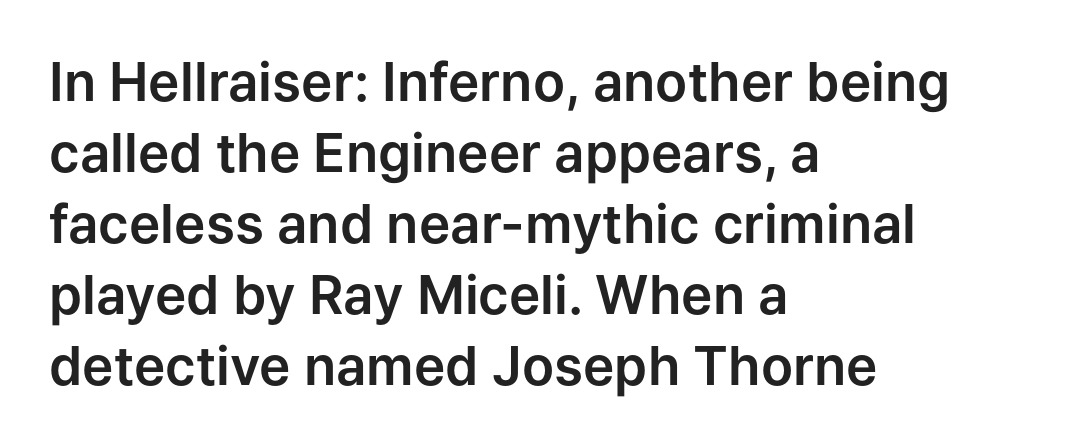
The image shows 53 px sans-serif type, upright; set left-aligned, normal line spacing (1.34x), normal letter spacing, not underlined; low stroke contrast and a medium x-height.
